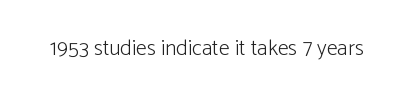
{"italic": "no", "bold": "no", "underline": "no", "letter_spacing": "normal", "letter_spacing_em": 0.0, "glyph_px": 22}
